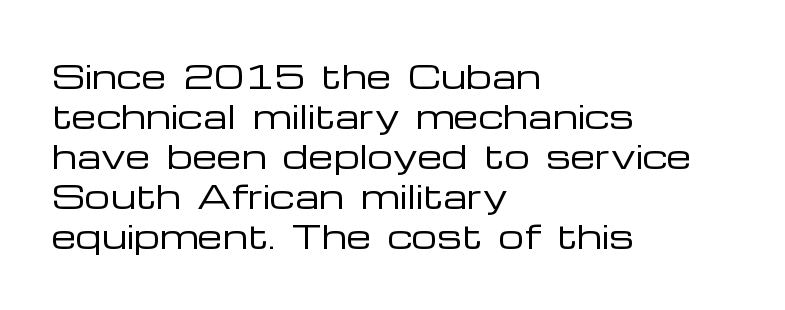
The image shows 32 px regular-weight, wide sans-serif type, upright; set left-aligned, normal line spacing (1.25x), normal letter spacing, not underlined; low stroke contrast and a medium x-height.
